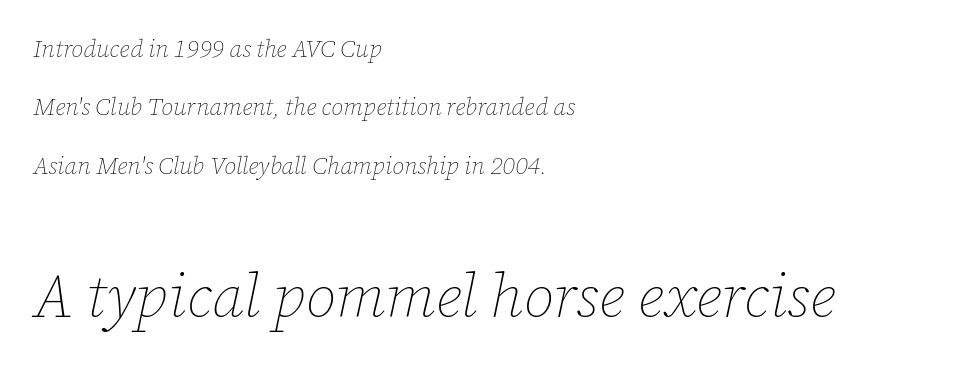
{"italic": "yes", "lean": "right", "slant_degrees": 12, "bold": "no", "weight": "thin", "width": "normal", "stroke_contrast": "low", "x_height": "medium", "monospaced": "no", "underline": "no", "align": "left", "line_spacing": "loose", "line_spacing_ratio": 2.43, "letter_spacing": "normal", "letter_spacing_em": 0.0, "larger_block": "second", "size_ratio": 2.54, "glyph_px": 61}
